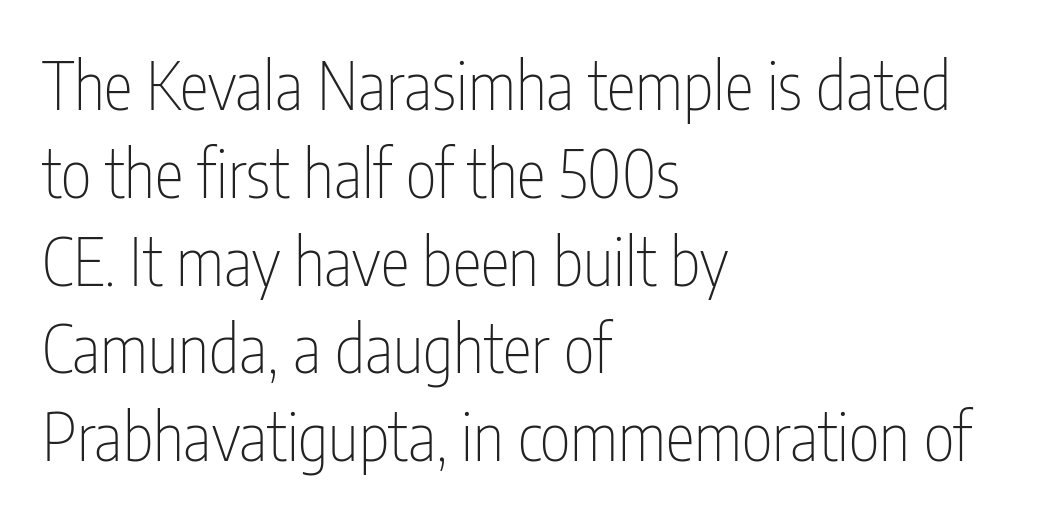
Q: Is the text bold? A: No.
Q: Is the text italic (slanted)? A: No, it is upright.
Q: Is the typeface a serif or a sans-serif typeface? A: Sans-serif.
Q: Is the text underlined? A: No.
Q: How is the paragraph aligned? A: Left-aligned.
Q: Is the spacing between letters normal or unusually wide? A: Normal.
Q: Is the spacing between lines tight, normal or loose? A: Normal.
Q: Width (condensed, normal, or wide)? A: Condensed.
Q: Stroke contrast? A: Low.
Q: x-height? A: Medium.
Q: Monospaced? A: No.
